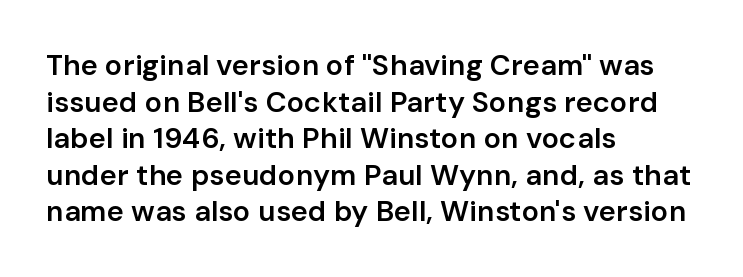
{"serif": "no", "italic": "no", "bold": "semi", "weight": "semibold", "width": "normal", "stroke_contrast": "low", "x_height": "medium", "monospaced": "no", "underline": "no", "align": "left", "line_spacing": "normal", "line_spacing_ratio": 1.26, "letter_spacing": "normal", "letter_spacing_em": 0.0, "glyph_px": 29}
